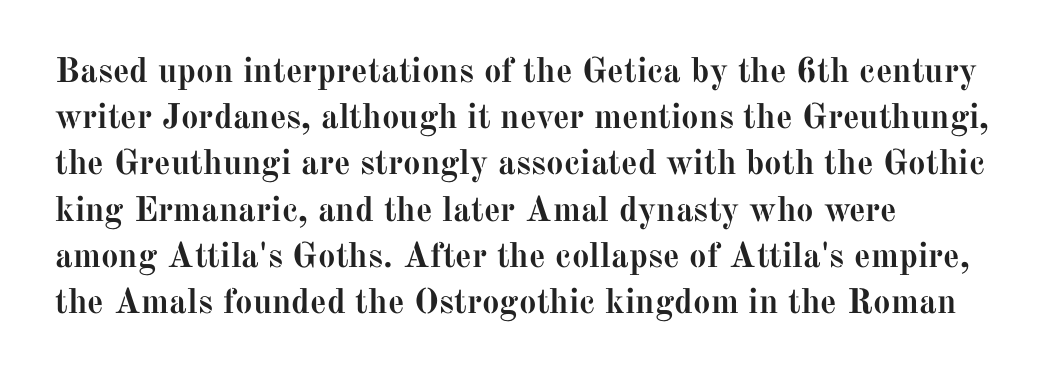
Q: Is the text bold? A: Yes.
Q: Is the text italic (slanted)? A: No, it is upright.
Q: Is the typeface a serif or a sans-serif typeface? A: Serif.
Q: Is the text underlined? A: No.
Q: How is the paragraph aligned? A: Left-aligned.
Q: Is the spacing between letters normal or unusually wide? A: Normal.
Q: Is the spacing between lines tight, normal or loose? A: Normal.
Q: Width (condensed, normal, or wide)? A: Normal.
Q: Stroke contrast? A: Medium.
Q: x-height? A: Medium.
Q: Monospaced? A: No.
